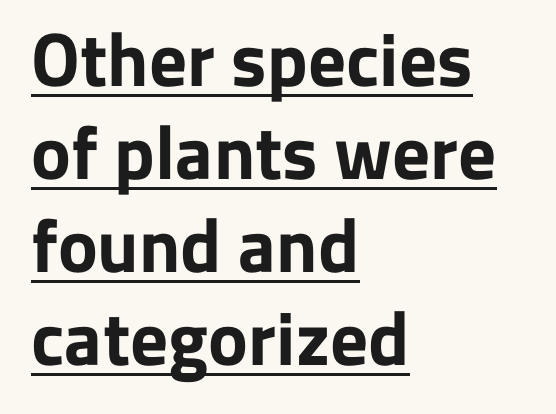
Q: Is the text bold? A: Yes.
Q: Is the text italic (slanted)? A: No, it is upright.
Q: Is the typeface a serif or a sans-serif typeface? A: Sans-serif.
Q: Is the text underlined? A: Yes.
Q: How is the paragraph aligned? A: Left-aligned.
Q: Is the spacing between letters normal or unusually wide? A: Normal.
Q: Width (condensed, normal, or wide)? A: Normal.
Q: Stroke contrast? A: Low.
Q: x-height? A: Medium.
Q: Monospaced? A: No.
